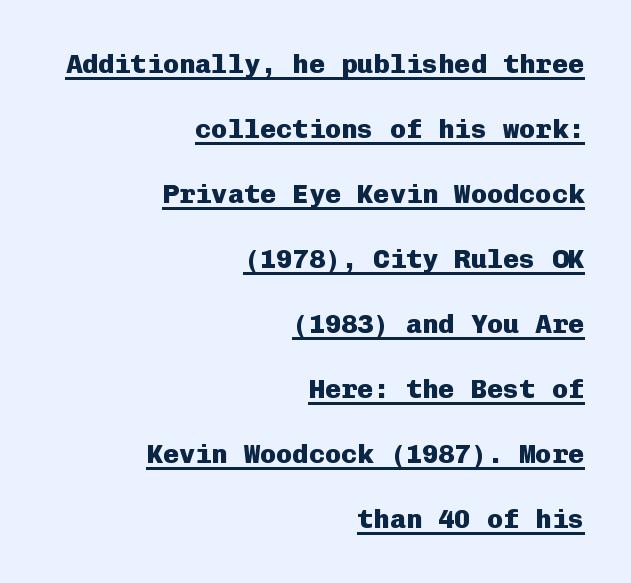
The passage shown stacks its lines with a broad gap. Visually the block forms a straight wall on the right and a jagged coastline on the left. The passage shown is emphatically bold. A typesetter would mark this as roman, not italic. Glance below the letters and you will spot a drawn line. Characters follow at the spacing the type designer built in.
